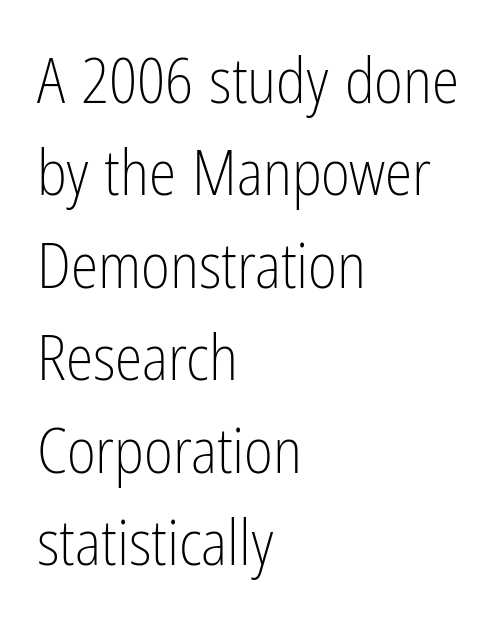
{"serif": "no", "italic": "no", "bold": "no", "weight": "light", "width": "condensed", "stroke_contrast": "low", "x_height": "medium", "monospaced": "no", "underline": "no", "align": "left", "line_spacing": "normal", "line_spacing_ratio": 1.49, "letter_spacing": "normal", "letter_spacing_em": 0.0, "glyph_px": 62}
